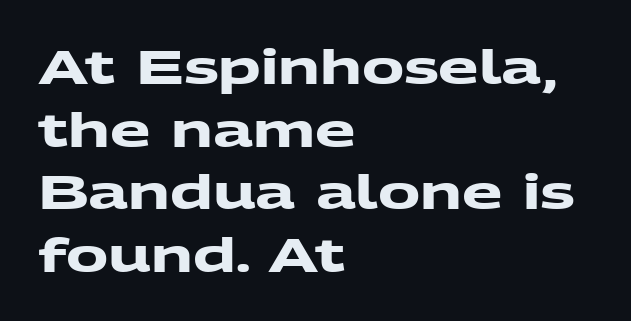
The compositor pushed each line to the left boundary. The passage shown is emphatically bold. These lines are rendered in a variable-pitch font. Grotesque or geometric, the face here clearly has no serifs. Regular leading. Plain, unruled lines of type.
